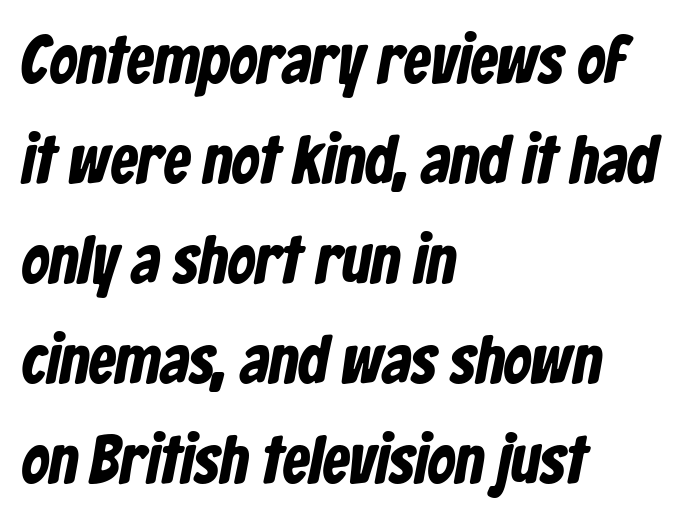
The image shows 68 px condensed sans-serif type; set left-aligned, normal line spacing (1.47x), normal letter spacing, not underlined; low stroke contrast and a medium x-height.
